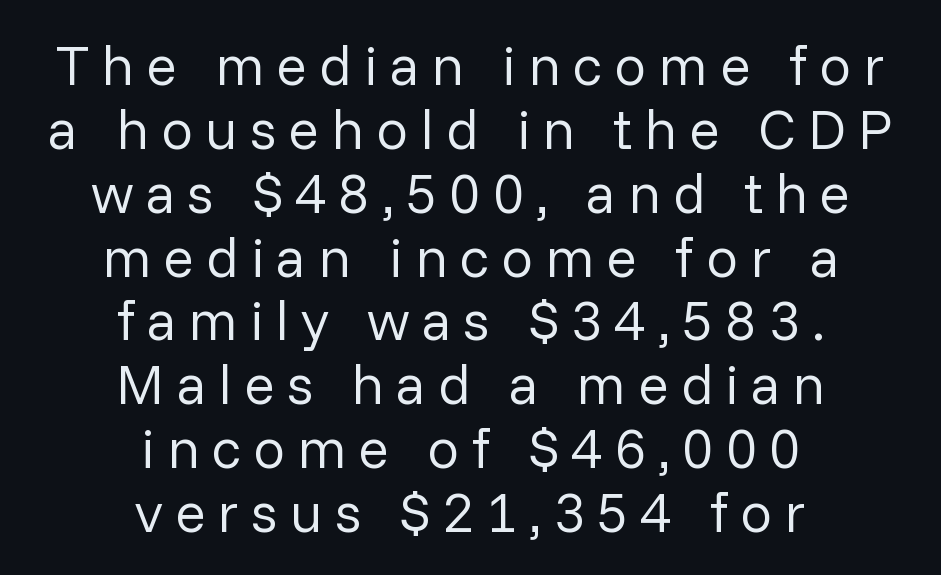
{"serif": "no", "italic": "no", "bold": "no", "weight": "regular", "width": "normal", "stroke_contrast": "low", "x_height": "medium", "monospaced": "no", "underline": "no", "align": "center", "line_spacing": "tight", "line_spacing_ratio": 1.12, "letter_spacing": "wide", "letter_spacing_em": 0.21, "glyph_px": 57}
